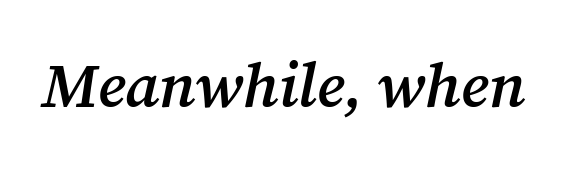
Q: Is the text bold? A: Semi-bold.
Q: Is the text italic (slanted)? A: Yes, it leans right by about 12 degrees.
Q: Is the typeface a serif or a sans-serif typeface? A: Serif.
Q: Is the text underlined? A: No.
Q: Is the spacing between letters normal or unusually wide? A: Normal.
Q: Width (condensed, normal, or wide)? A: Normal.
Q: Stroke contrast? A: Medium.
Q: x-height? A: Medium.
Q: Monospaced? A: No.
